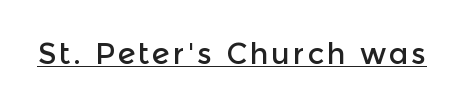
The image shows 29 px sans-serif type, upright; set underlined; a medium x-height.
